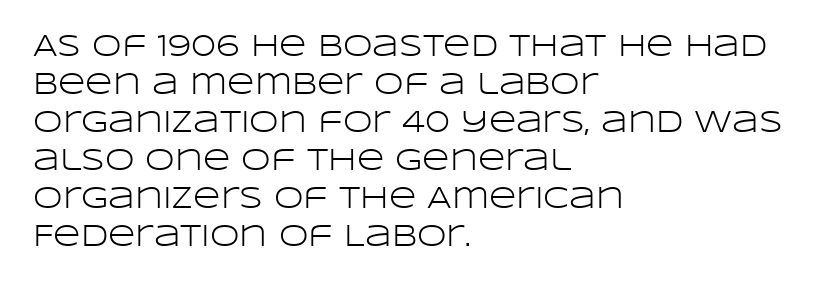
Q: Is the text bold? A: No.
Q: Is the text italic (slanted)? A: No, it is upright.
Q: Is the typeface a serif or a sans-serif typeface? A: Sans-serif.
Q: Is the text underlined? A: No.
Q: How is the paragraph aligned? A: Left-aligned.
Q: Is the spacing between letters normal or unusually wide? A: Normal.
Q: Is the spacing between lines tight, normal or loose? A: Normal.
Q: Width (condensed, normal, or wide)? A: Wide.
Q: Stroke contrast? A: Low.
Q: x-height? A: Large.
Q: Monospaced? A: No.
